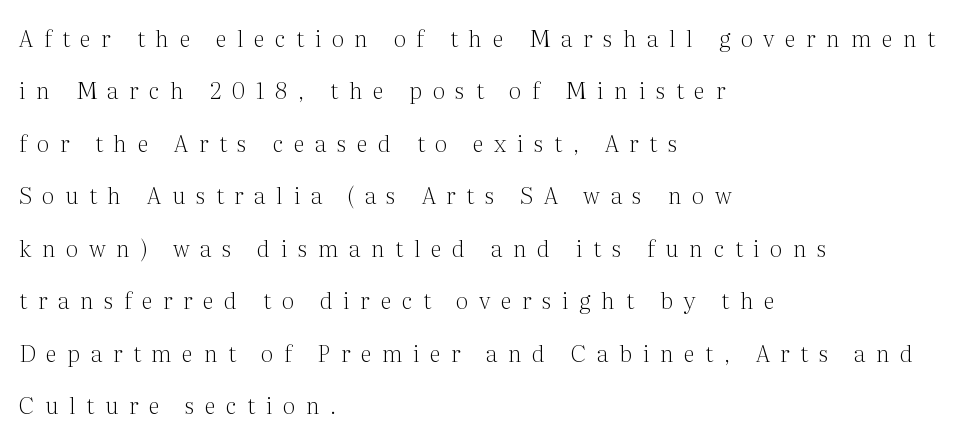
{"italic": "no", "bold": "no", "underline": "no", "align": "left", "line_spacing": "loose", "line_spacing_ratio": 2.28, "letter_spacing": "wide", "letter_spacing_em": 0.46, "glyph_px": 23}
